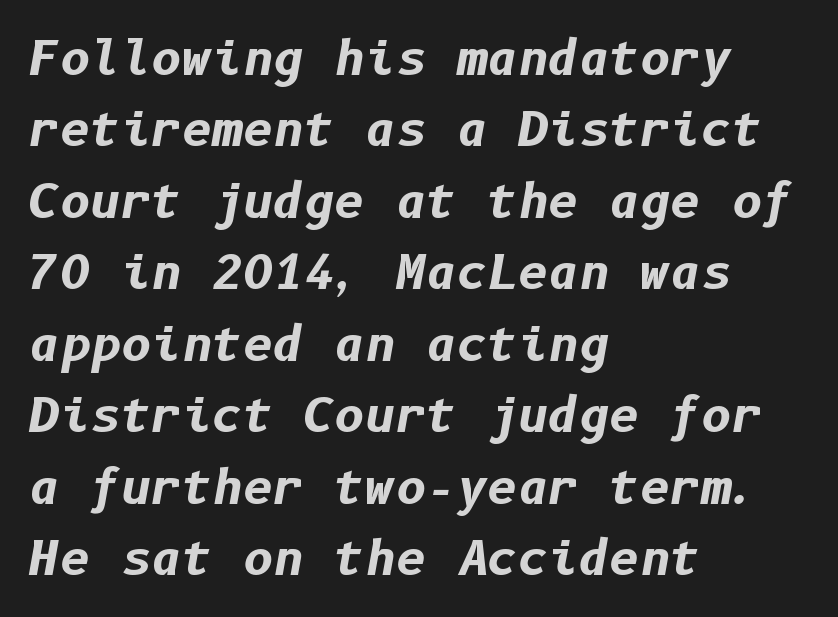
{"italic": "yes", "lean": "right", "slant_degrees": 10, "bold": "yes", "weight": "bold", "width": "normal", "stroke_contrast": "low", "x_height": "medium", "underline": "no", "align": "left", "line_spacing": "normal", "line_spacing_ratio": 1.52, "letter_spacing": "normal", "letter_spacing_em": 0.0, "glyph_px": 47}
